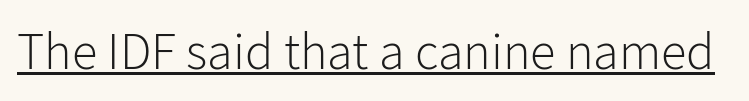
No letter is thick-stroked: the sample isn't bold. Notice how a bar underscores the lettering throughout. Do the characters align in a grid? No, the font is proportional. The lettering holds an erect, upright posture throughout. I'd call this a sans setting — the letters go barefoot. The tracking reads as untouched default to a designer's eye.
